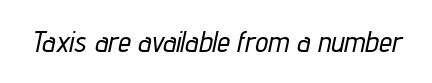
{"italic": "yes", "lean": "right", "slant_degrees": 12, "width": "condensed", "stroke_contrast": "low", "x_height": "medium", "monospaced": "no", "underline": "no", "letter_spacing": "normal", "letter_spacing_em": 0.0, "glyph_px": 29}
